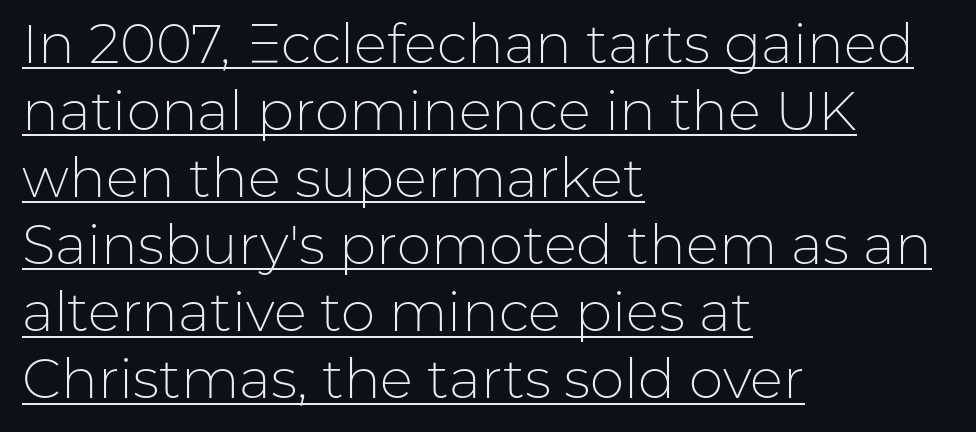
Q: Is the text bold? A: No.
Q: Is the text italic (slanted)? A: No, it is upright.
Q: Is the typeface a serif or a sans-serif typeface? A: Sans-serif.
Q: Is the text underlined? A: Yes.
Q: How is the paragraph aligned? A: Left-aligned.
Q: Is the spacing between letters normal or unusually wide? A: Normal.
Q: Width (condensed, normal, or wide)? A: Normal.
Q: Stroke contrast? A: Low.
Q: x-height? A: Medium.
Q: Monospaced? A: No.
